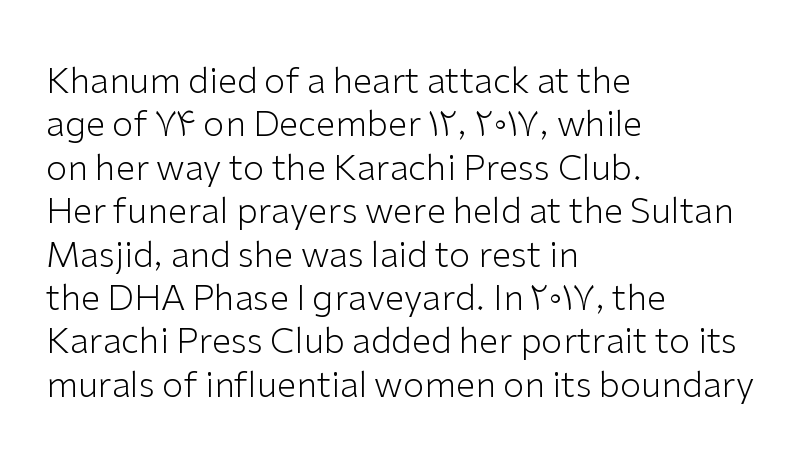
Q: Is the text bold? A: No.
Q: Is the text italic (slanted)? A: No, it is upright.
Q: Is the typeface a serif or a sans-serif typeface? A: Sans-serif.
Q: Is the text underlined? A: No.
Q: How is the paragraph aligned? A: Left-aligned.
Q: Is the spacing between letters normal or unusually wide? A: Normal.
Q: Width (condensed, normal, or wide)? A: Normal.
Q: Stroke contrast? A: Low.
Q: x-height? A: Medium.
Q: Monospaced? A: No.
